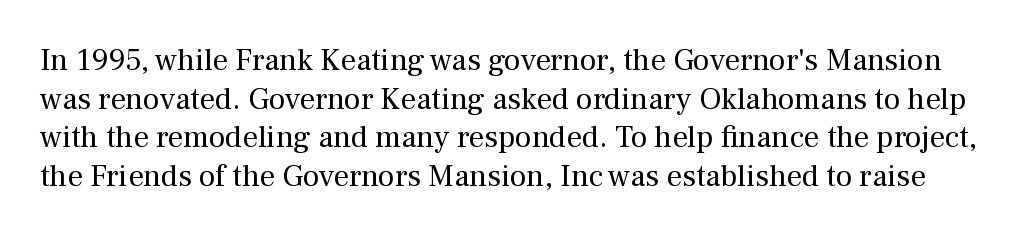
The image shows 31 px regular-weight serif type, upright; set normal line spacing (1.25x), normal letter spacing, not underlined; medium stroke contrast and a medium x-height.
